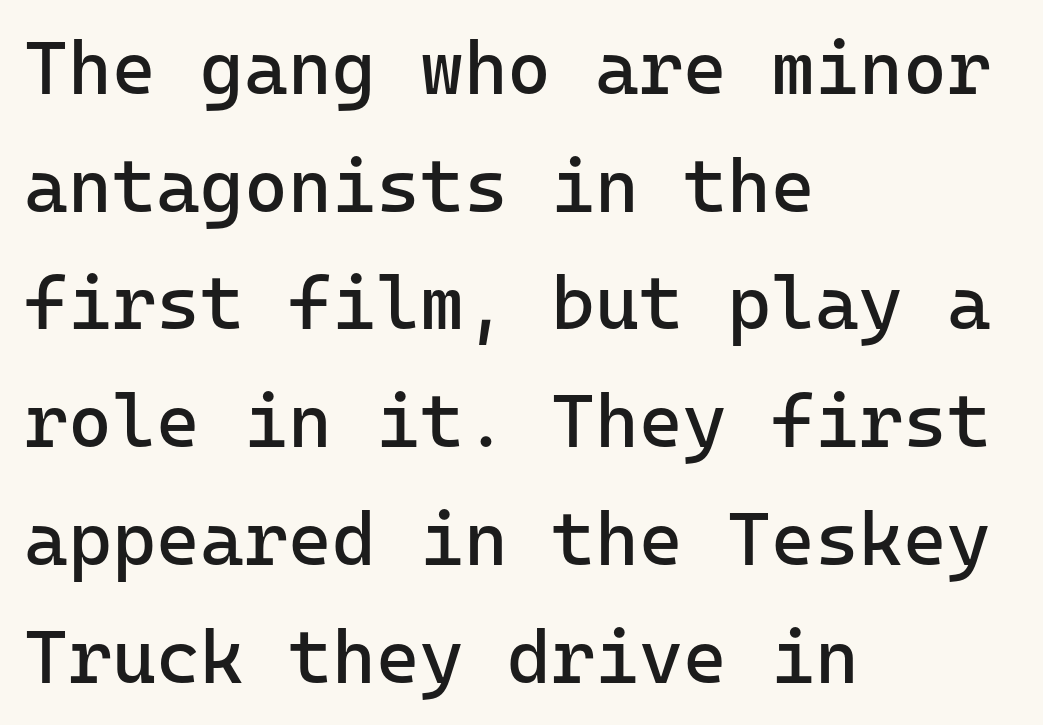
{"serif": "no", "italic": "no", "bold": "no", "weight": "regular", "width": "normal", "stroke_contrast": "low", "x_height": "medium", "monospaced": "yes", "underline": "no", "align": "left", "line_spacing": "normal", "line_spacing_ratio": 1.57, "letter_spacing": "normal", "letter_spacing_em": 0.0, "glyph_px": 75}
